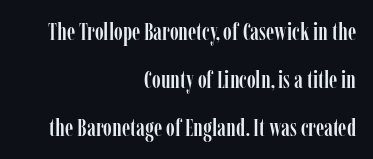
The image shows 24 px text type, upright; set right-aligned, loose line spacing (2.0x), normal letter spacing, not underlined.
